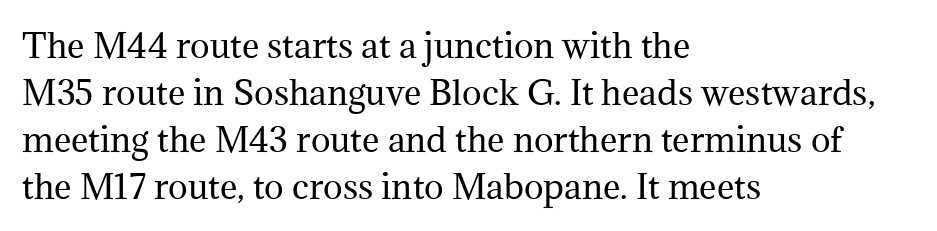
The image shows 33 px regular-weight serif type, upright; set left-aligned, normal line spacing (1.42x), normal letter spacing, not underlined; medium stroke contrast and a medium x-height.
